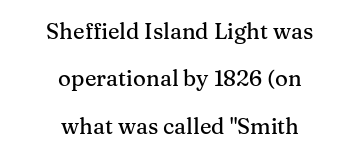
{"italic": "no", "underline": "no", "align": "center", "line_spacing": "loose", "line_spacing_ratio": 2.15, "letter_spacing": "normal", "letter_spacing_em": 0.0, "glyph_px": 22}
